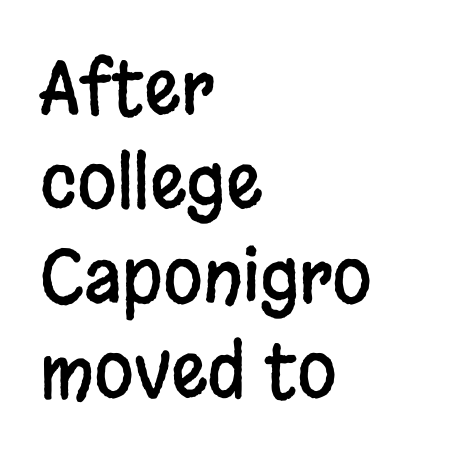
Q: Is the text italic (slanted)? A: No, it is upright.
Q: Is the typeface a serif or a sans-serif typeface? A: Sans-serif.
Q: Is the text underlined? A: No.
Q: How is the paragraph aligned? A: Left-aligned.
Q: Is the spacing between letters normal or unusually wide? A: Normal.
Q: Is the spacing between lines tight, normal or loose? A: Normal.
Q: Width (condensed, normal, or wide)? A: Condensed.
Q: Stroke contrast? A: Low.
Q: x-height? A: Large.
Q: Monospaced? A: No.
